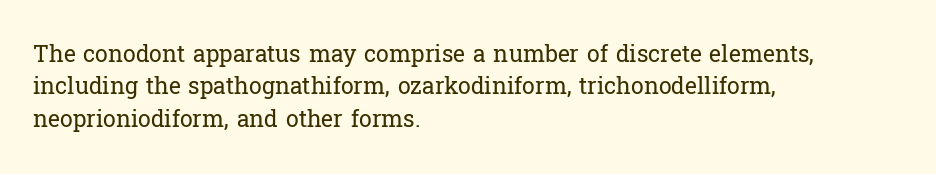
The tracking reads as untouched default to a designer's eye. Layout note: lines flush left. Students, observe: this is what conventionally led text looks like. Underline: absent.
